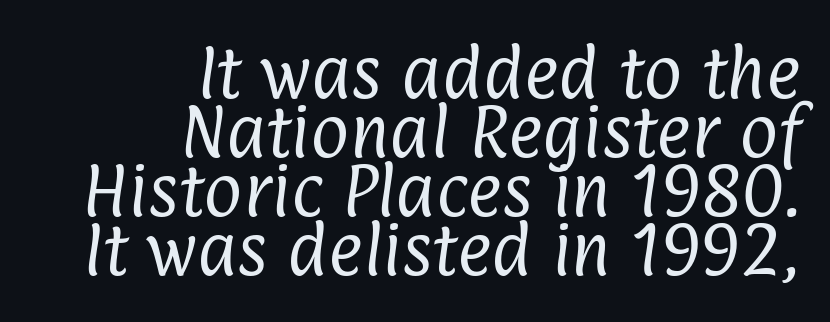
The image shows 59 px regular-weight, condensed sans-serif type; set right-aligned, tight line spacing (1.0x), normal letter spacing, not underlined; low stroke contrast and a medium x-height.
